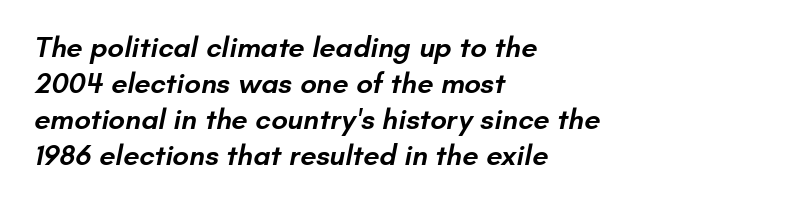
These lines are set flush left with a ragged right edge. The characters display no serif detailing; their extremities are plain. These lines are rendered in a variable-pitch font. Slightly chunky letters — semibold, I'd say, not full bold. The letterforms sit shoulder to shoulder at normal distance.
